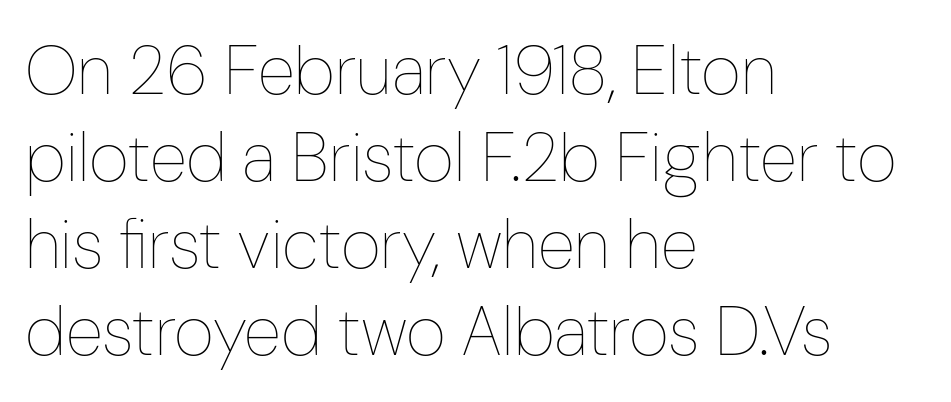
Each line starts at the same left margin while the right side varies. Nothing unusual about the tracking: characters are spaced as the font intends. Looks like regular typesetting: each glyph gets only the width it needs. The typography opts for an upright posture over an oblique one.
